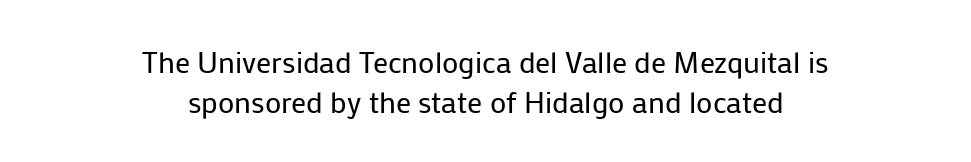
{"serif": "no", "italic": "no", "bold": "no", "weight": "regular", "width": "normal", "stroke_contrast": "low", "x_height": "medium", "monospaced": "no", "underline": "no", "align": "center", "line_spacing": "normal", "line_spacing_ratio": 1.33, "letter_spacing": "normal", "letter_spacing_em": 0.0, "glyph_px": 30}
